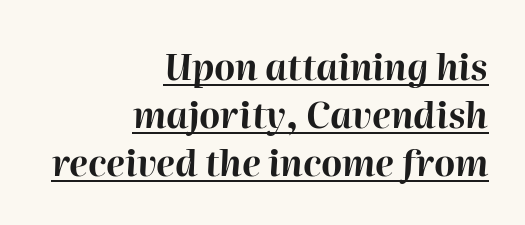
Leading matches the norm, producing a regular column. This sample carries an underscore along the baseline area. Style check: oblique. Typographic density is high because the face is bold. Caption: multi-line text, flush right, ragged left.
